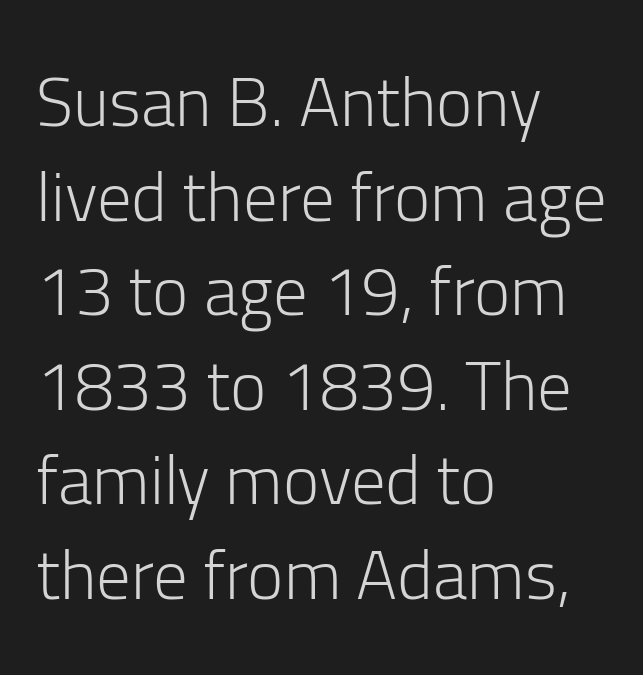
The image shows 69 px light sans-serif type, upright; set left-aligned, normal line spacing (1.37x), normal letter spacing, not underlined; low stroke contrast and a medium x-height.
